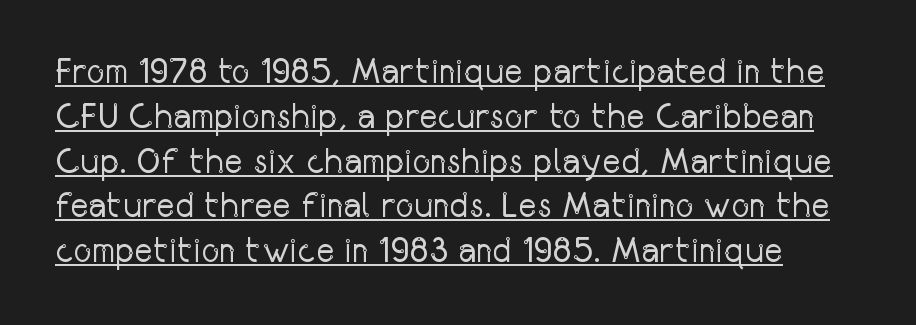
The image shows 35 px regular-weight, condensed sans-serif type, upright; set normal line spacing (1.28x), normal letter spacing, underlined; low stroke contrast and a medium x-height.
